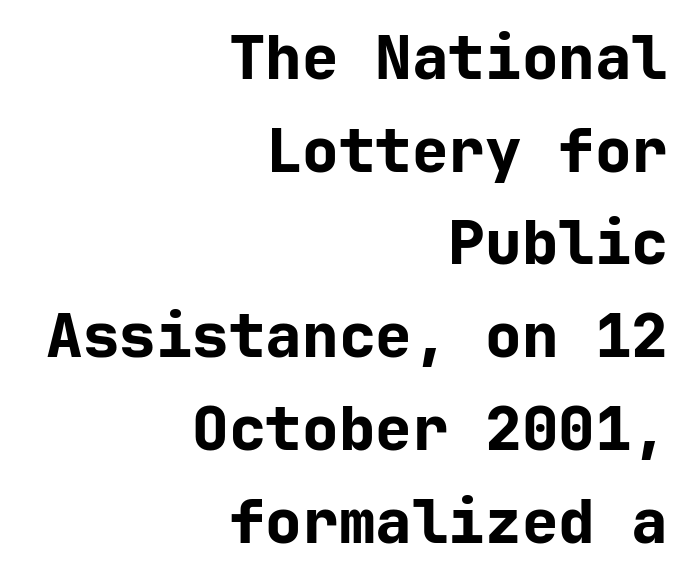
{"serif": "no", "italic": "no", "bold": "yes", "weight": "bold", "width": "normal", "stroke_contrast": "low", "x_height": "medium", "underline": "no", "align": "right", "line_spacing": "normal", "line_spacing_ratio": 1.52, "letter_spacing": "normal", "letter_spacing_em": 0.0, "glyph_px": 61}
